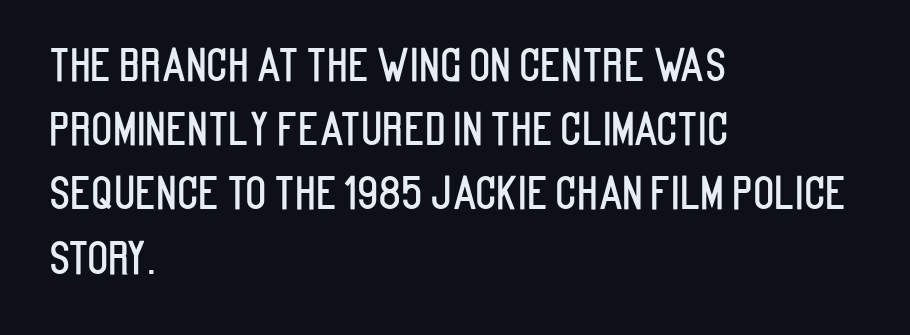
The lettering holds an erect, upright posture throughout. The foot of each line stays bare and open. Varying glyph widths throughout — classic text-font behaviour. Letterform terminals end flat and unadorned throughout the passage.
